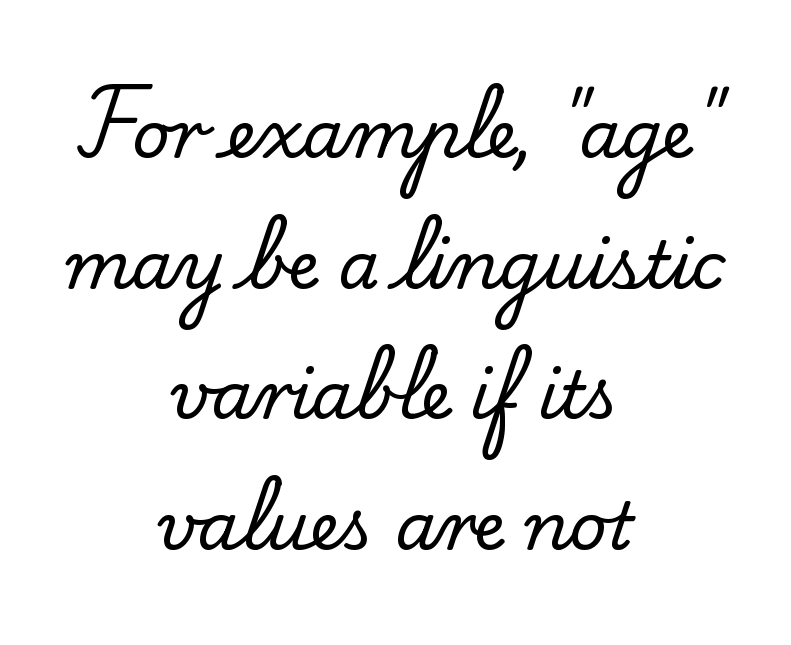
The image shows 66 px serif type; set centered, loose line spacing (1.98x), normal letter spacing, not underlined; low stroke contrast and a small x-height.
